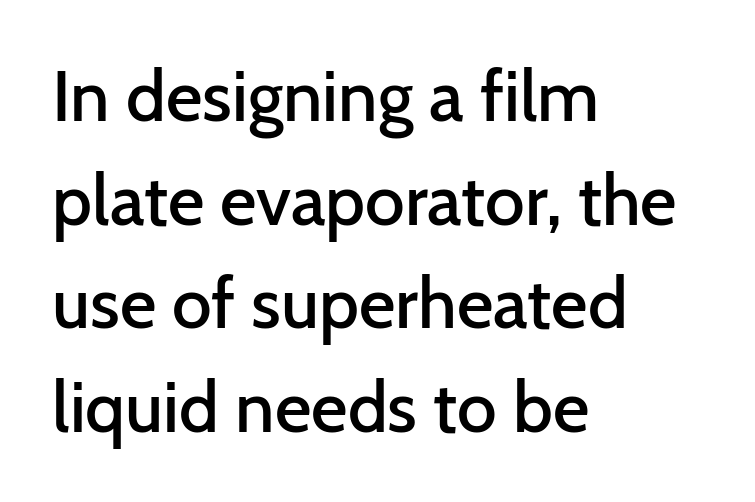
{"serif": "no", "italic": "no", "bold": "semi", "weight": "semibold", "width": "normal", "stroke_contrast": "low", "x_height": "medium", "monospaced": "no", "underline": "no", "align": "left", "line_spacing": "normal", "line_spacing_ratio": 1.46, "letter_spacing": "normal", "letter_spacing_em": 0.0, "glyph_px": 71}
